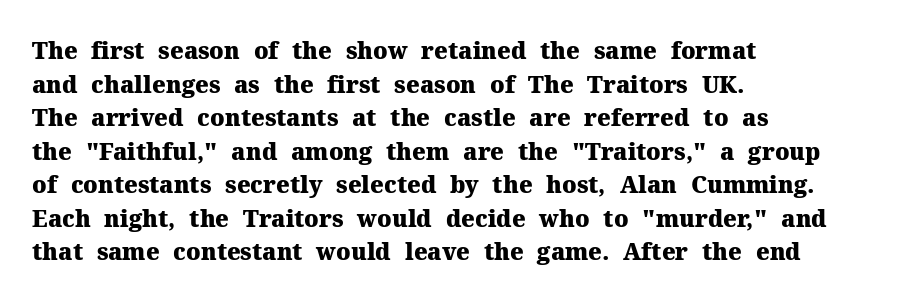
The image shows 23 px bold type, upright; set left-aligned, normal line spacing (1.46x), normal letter spacing, not underlined.
